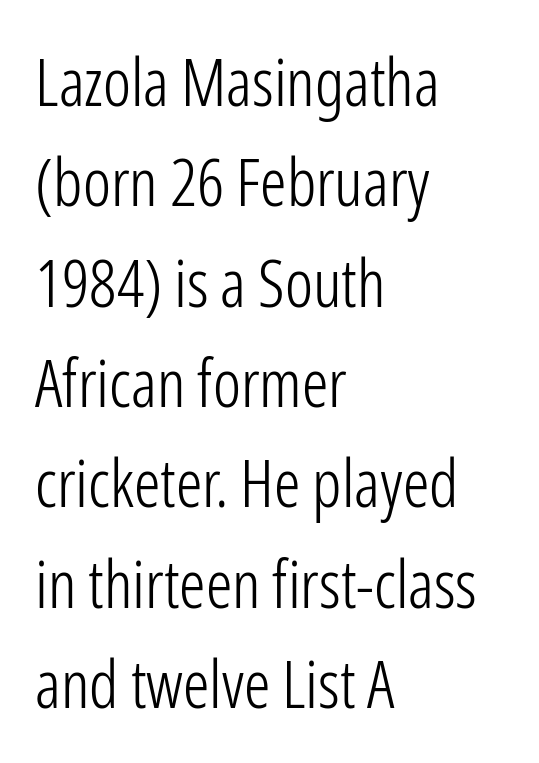
Q: Is the text bold? A: No.
Q: Is the text italic (slanted)? A: No, it is upright.
Q: Is the typeface a serif or a sans-serif typeface? A: Sans-serif.
Q: Is the text underlined? A: No.
Q: How is the paragraph aligned? A: Left-aligned.
Q: Is the spacing between letters normal or unusually wide? A: Normal.
Q: Is the spacing between lines tight, normal or loose? A: Normal.
Q: Width (condensed, normal, or wide)? A: Condensed.
Q: Stroke contrast? A: Low.
Q: x-height? A: Medium.
Q: Monospaced? A: No.
